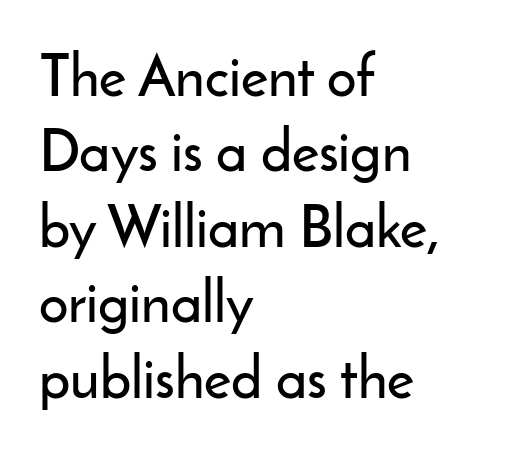
Short note: letters normally spaced. Underlining? Definitely not there. Vertically, the passage feels balanced, rows spaced as you'd expect. Grotesque or geometric, the face here clearly has no serifs. The axis of the letterforms is exactly vertical.
